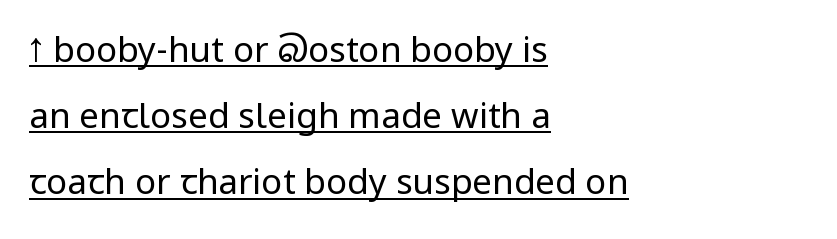
Q: Is the text bold? A: No.
Q: Is the text italic (slanted)? A: No, it is upright.
Q: Is the typeface a serif or a sans-serif typeface? A: Sans-serif.
Q: Is the text underlined? A: Yes.
Q: How is the paragraph aligned? A: Left-aligned.
Q: Is the spacing between letters normal or unusually wide? A: Normal.
Q: Width (condensed, normal, or wide)? A: Condensed.
Q: Stroke contrast? A: Low.
Q: x-height? A: Large.
Q: Monospaced? A: No.
